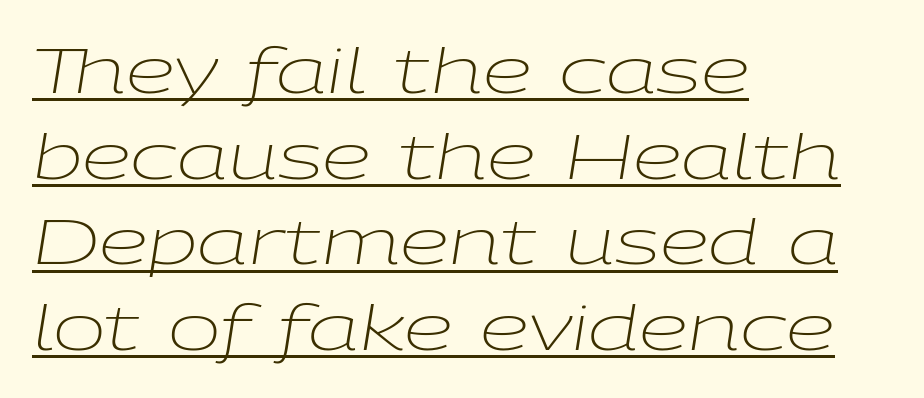
Q: Is the text bold? A: No.
Q: Is the text italic (slanted)? A: Yes, it leans right by about 9 degrees.
Q: Is the text underlined? A: Yes.
Q: How is the paragraph aligned? A: Left-aligned.
Q: Is the spacing between letters normal or unusually wide? A: Normal.
Q: Is the spacing between lines tight, normal or loose? A: Normal.
Q: Width (condensed, normal, or wide)? A: Wide.
Q: Stroke contrast? A: Low.
Q: x-height? A: Medium.
Q: Monospaced? A: No.
